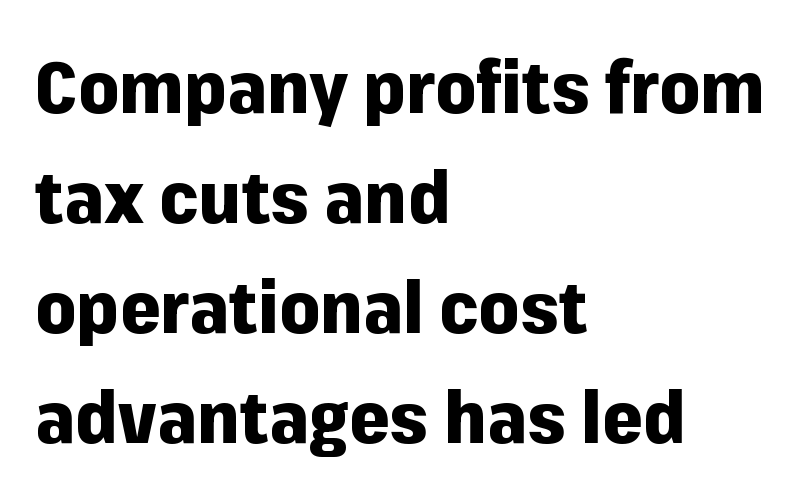
{"serif": "no", "italic": "no", "bold": "yes", "weight": "heavy", "width": "normal", "stroke_contrast": "low", "x_height": "medium", "monospaced": "no", "underline": "no", "align": "left", "line_spacing": "normal", "line_spacing_ratio": 1.53, "letter_spacing": "normal", "letter_spacing_em": 0.0, "glyph_px": 72}
